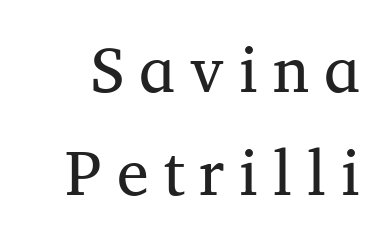
{"serif": "yes", "italic": "no", "bold": "no", "weight": "regular", "width": "normal", "stroke_contrast": "medium", "x_height": "medium", "monospaced": "no", "underline": "no", "line_spacing": "normal", "line_spacing_ratio": 1.61, "letter_spacing": "wide", "letter_spacing_em": 0.23, "glyph_px": 64}
